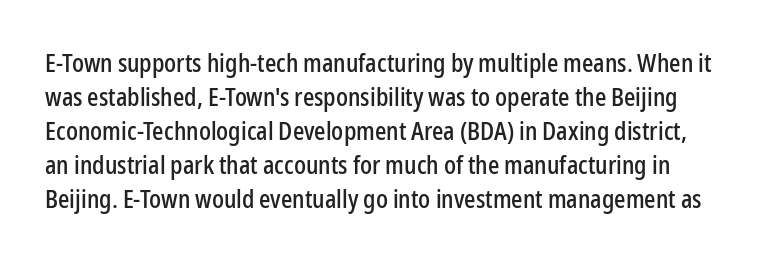
{"italic": "no", "underline": "no", "line_spacing": "normal", "line_spacing_ratio": 1.36, "letter_spacing": "normal", "letter_spacing_em": 0.0, "glyph_px": 25}
